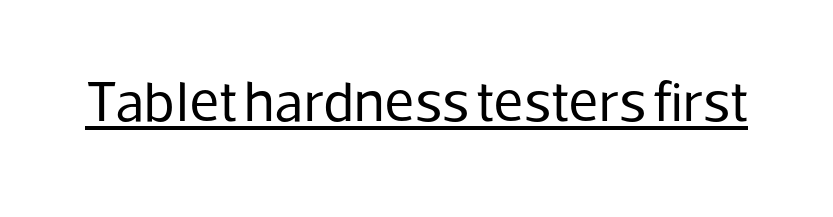
Q: Is the text bold? A: No.
Q: Is the text italic (slanted)? A: No, it is upright.
Q: Is the typeface a serif or a sans-serif typeface? A: Sans-serif.
Q: Is the text underlined? A: Yes.
Q: Is the spacing between letters normal or unusually wide? A: Normal.
Q: Width (condensed, normal, or wide)? A: Normal.
Q: Stroke contrast? A: Low.
Q: x-height? A: Medium.
Q: Monospaced? A: No.
